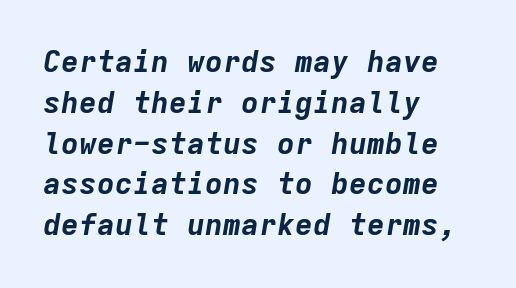
The image shows 30 px bold type, italic (leaning right), monospaced; set left-aligned, normal line spacing (1.36x), normal letter spacing, not underlined; low stroke contrast and a medium x-height.
